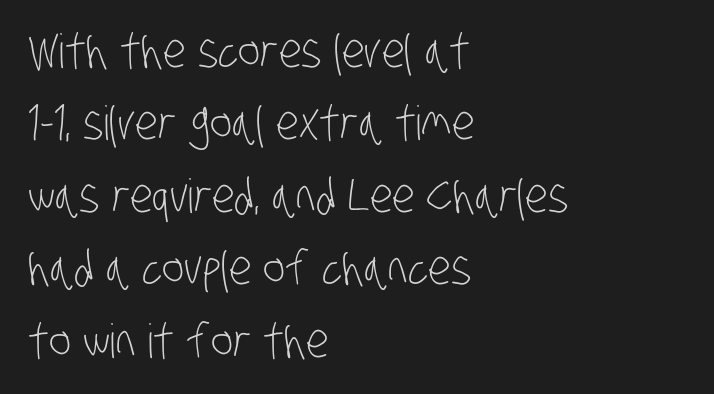
Q: Is the text bold? A: No.
Q: Is the typeface a serif or a sans-serif typeface? A: Sans-serif.
Q: Is the text underlined? A: No.
Q: How is the paragraph aligned? A: Left-aligned.
Q: Is the spacing between letters normal or unusually wide? A: Normal.
Q: Is the spacing between lines tight, normal or loose? A: Normal.
Q: Width (condensed, normal, or wide)? A: Condensed.
Q: Stroke contrast? A: Low.
Q: x-height? A: Large.
Q: Monospaced? A: No.
